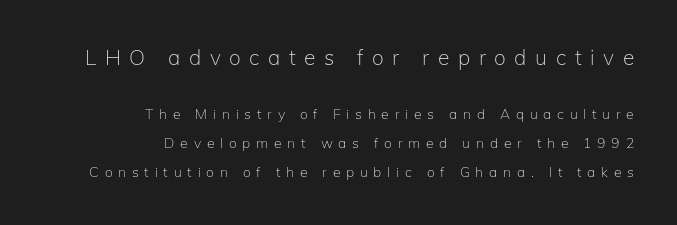
Q: Is the text bold? A: No.
Q: Is the text italic (slanted)? A: No, it is upright.
Q: Is the text underlined? A: No.
Q: How is the paragraph aligned? A: Right-aligned.
Q: Is the spacing between letters normal or unusually wide? A: Unusually wide.
Q: Is the spacing between lines tight, normal or loose? A: Loose.
Q: Which block of text is set in a larger size, the first (top) or the second (bottom)? A: The first (top) one.
